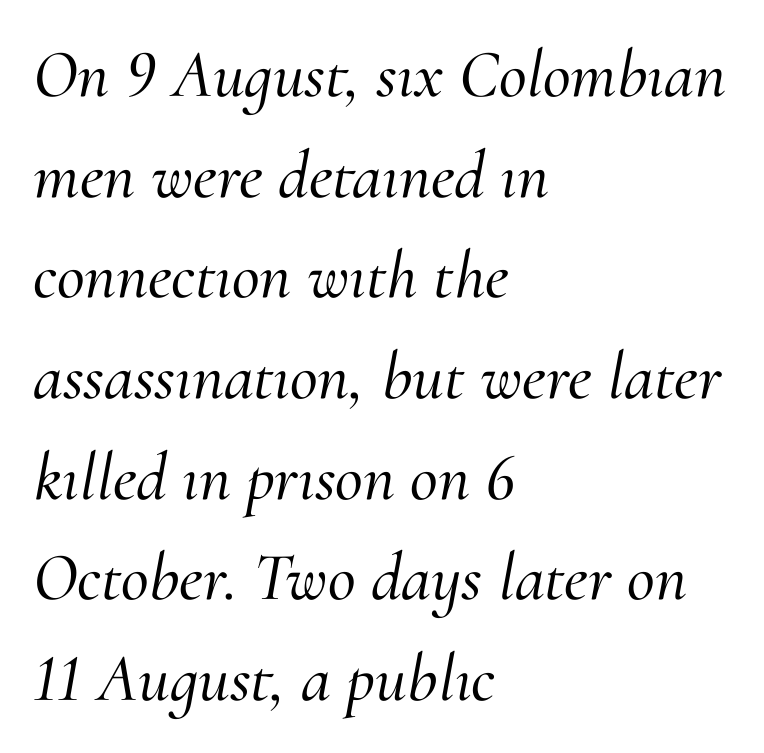
The image shows 68 px serif type, italic (leaning right); set left-aligned, normal line spacing (1.48x), normal letter spacing, not underlined; medium stroke contrast and a small x-height.
